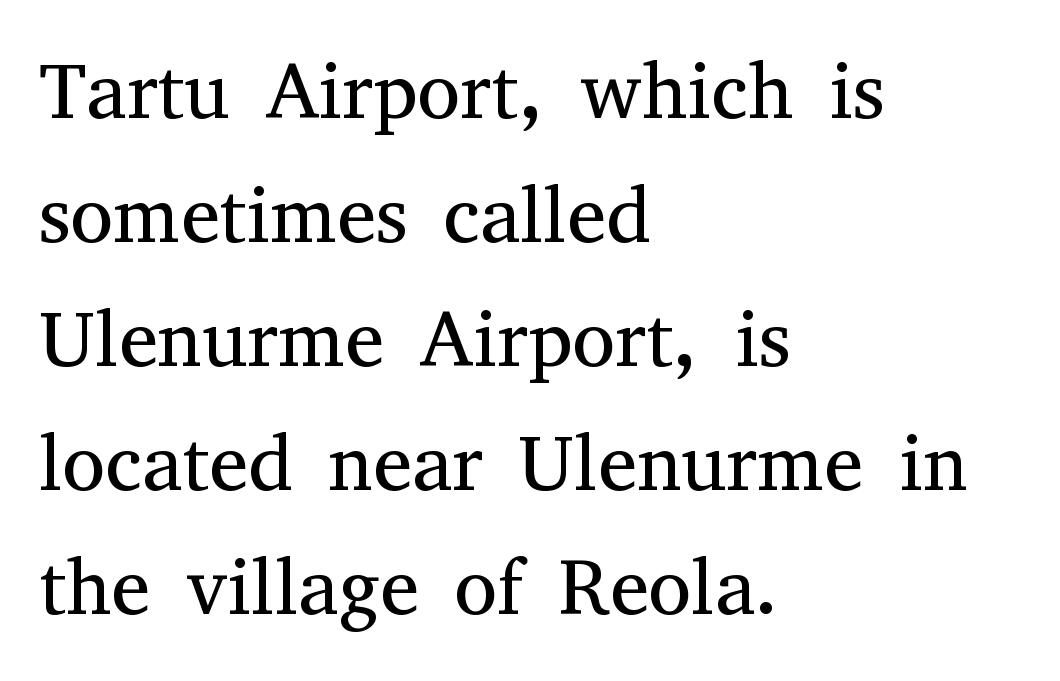
The image shows 79 px regular-weight serif type, upright; set left-aligned, normal line spacing (1.57x), normal letter spacing, not underlined; medium stroke contrast and a medium x-height.
